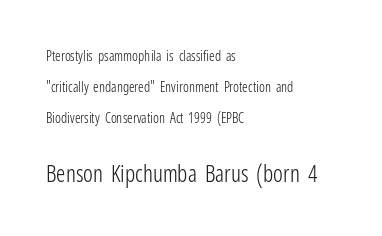
Is the block centered? No — it sits flush against the left margin. This reads as an unemphasized weight, regular at the heaviest. Typesetter's note — lower block bumped up in size, upper block left smaller. Clear beneath every line of the passage. The designer dialed line spacing up above the default.
